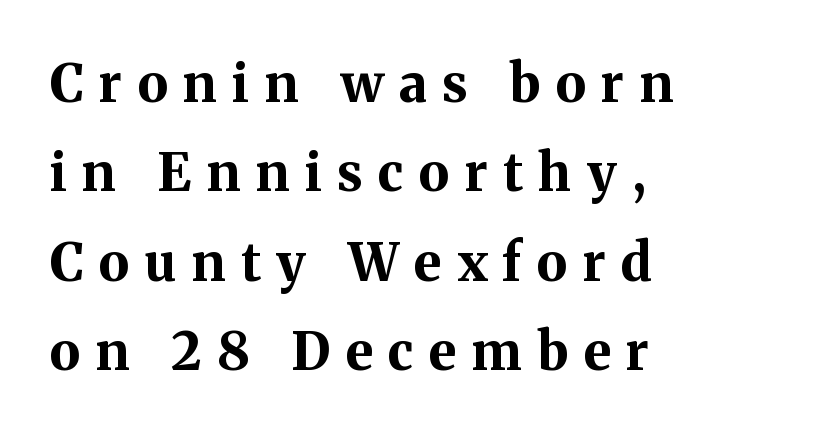
{"serif": "yes", "italic": "no", "bold": "yes", "weight": "bold", "width": "normal", "stroke_contrast": "medium", "x_height": "medium", "monospaced": "no", "underline": "no", "align": "left", "line_spacing_ratio": 1.72, "letter_spacing": "wide", "letter_spacing_em": 0.3, "glyph_px": 52}
